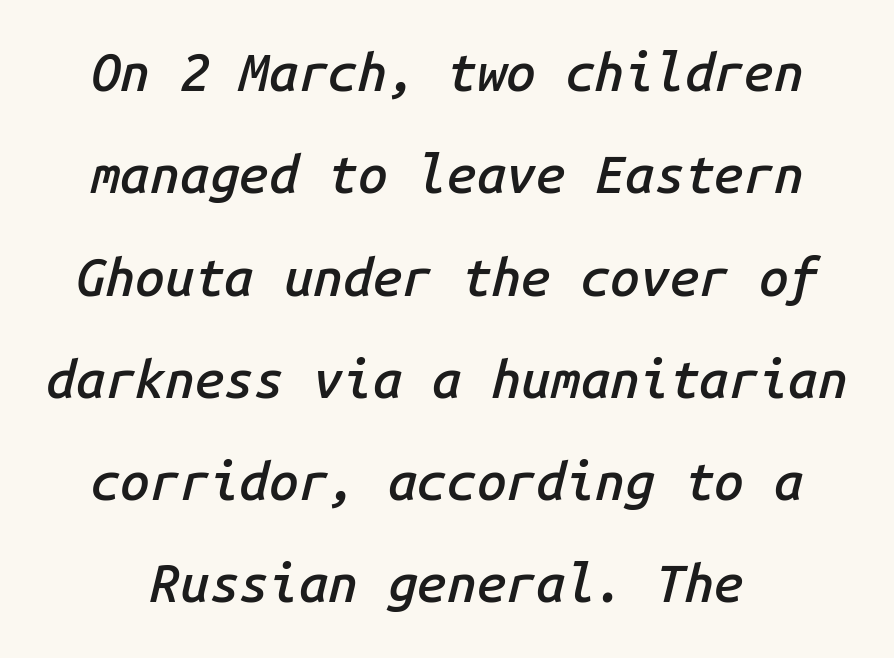
The image shows 53 px semibold type, italic (leaning right), monospaced; set loose line spacing (1.93x), normal letter spacing, not underlined; low stroke contrast and a medium x-height.
